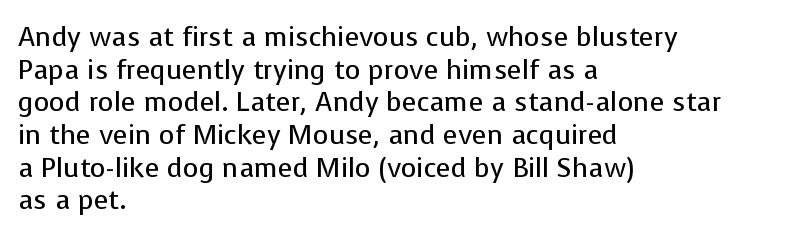
The image shows 27 px text type, upright; set left-aligned, line spacing 1.21x, normal letter spacing, not underlined.
